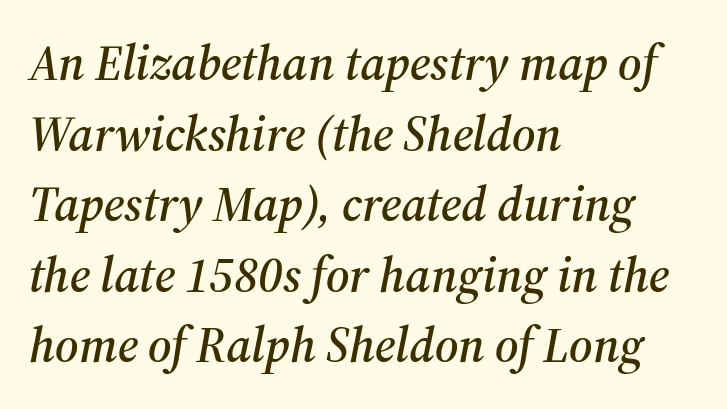
The image shows 49 px serif type, italic (leaning right); set left-aligned, normal line spacing (1.44x), normal letter spacing, not underlined; medium stroke contrast and a medium x-height.
